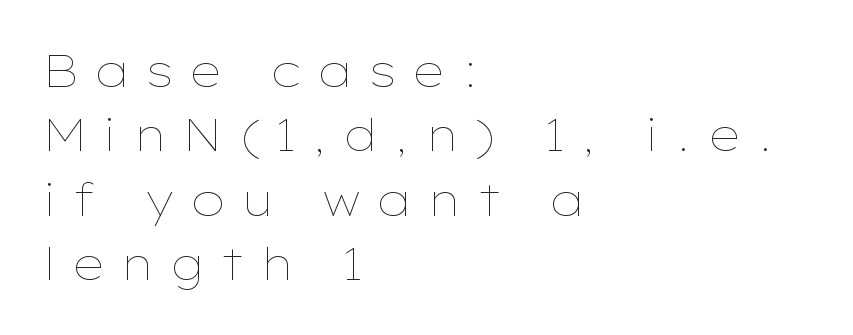
{"italic": "no", "bold": "no", "weight": "thin", "width": "wide", "stroke_contrast": "low", "x_height": "medium", "monospaced": "no", "underline": "no", "align": "left", "line_spacing": "normal", "line_spacing_ratio": 1.43, "letter_spacing": "wide", "letter_spacing_em": 0.33, "glyph_px": 45}
